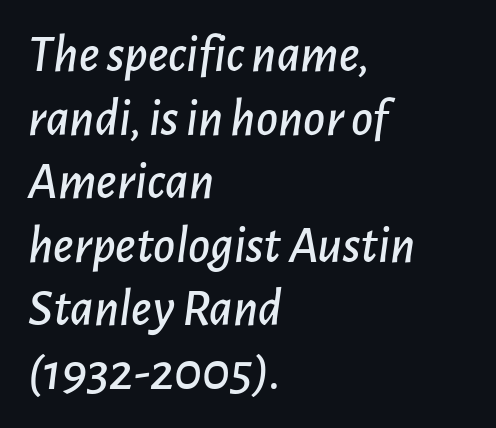
You could not count columns in this text — the font is proportionally spaced. Just letters on the line, the space beneath them empty. There is no visible air inserted between adjacent glyphs. Notice how the stems are inclined rather than vertical — that's the hallmark of italics.
